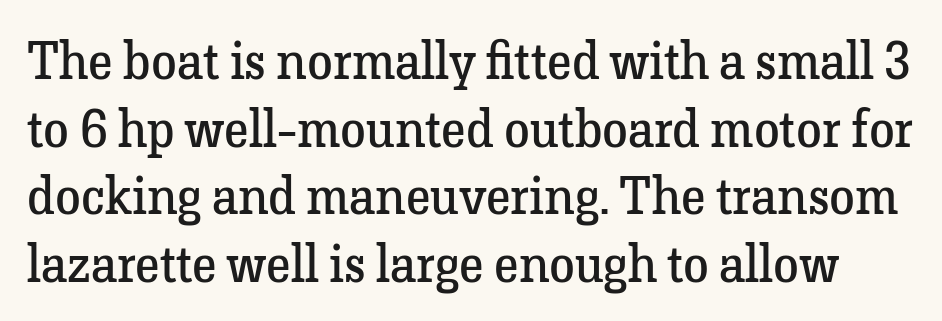
The image shows 52 px regular-weight serif type, upright; set normal line spacing (1.3x), normal letter spacing, not underlined; low stroke contrast and a medium x-height.
